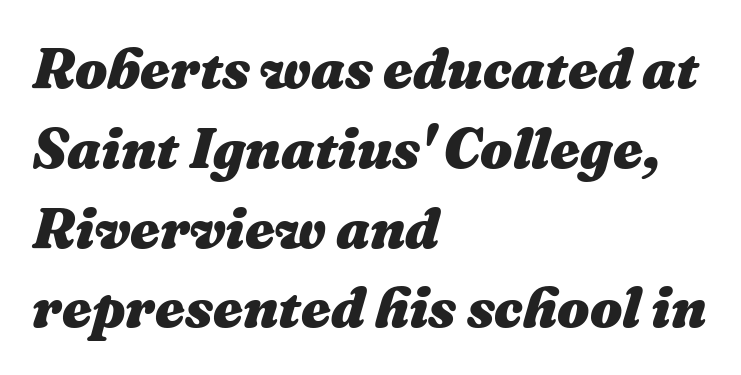
Q: Is the text bold? A: Yes.
Q: Is the text italic (slanted)? A: Yes, it leans right by about 16 degrees.
Q: Is the text underlined? A: No.
Q: How is the paragraph aligned? A: Left-aligned.
Q: Is the spacing between letters normal or unusually wide? A: Normal.
Q: Is the spacing between lines tight, normal or loose? A: Normal.
Q: Width (condensed, normal, or wide)? A: Normal.
Q: Stroke contrast? A: Medium.
Q: x-height? A: Medium.
Q: Monospaced? A: No.
